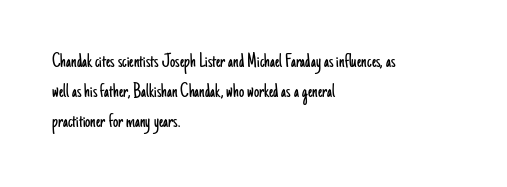
Compared with typical body copy, the letter spacing here is the same. The text block is weighted toward the left margin, trailing off unevenly rightward. The foot of each line stays bare and open. Evenly set lines give the paragraph a standard silhouette. Stroke thickness stays within the range of a standard reading face or lighter.
